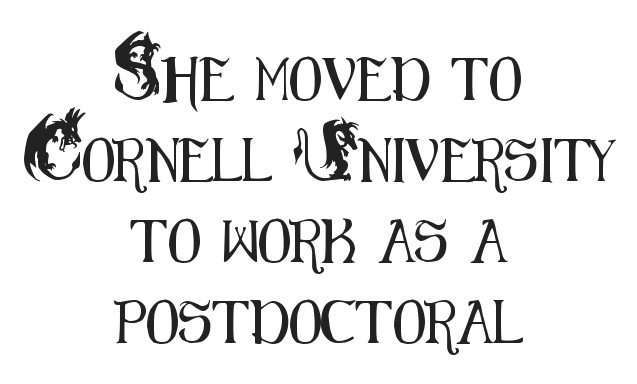
{"serif": "no", "italic": "no", "width": "condensed", "stroke_contrast": "medium", "x_height": "small", "monospaced": "no", "underline": "no", "align": "center", "line_spacing_ratio": 1.88, "letter_spacing": "normal", "letter_spacing_em": 0.0, "glyph_px": 43}
